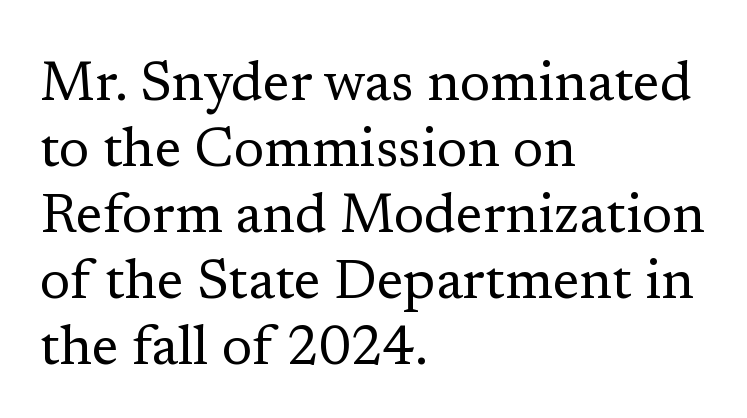
The text was rendered using a seriffed face with decorative stroke endings. The face used here is proportionally spaced, like ordinary book or web type. The gaps between neighbouring characters are ordinary and unremarkable. Is the stroke heavy? The answer is a plain regular-or-lighter. A roman cut, with each character standing at attention.
